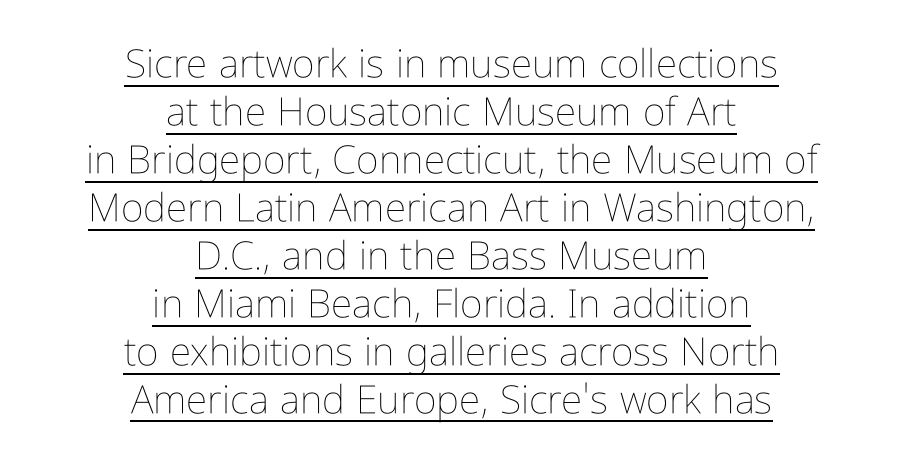
{"italic": "no", "bold": "no", "weight": "thin", "width": "condensed", "stroke_contrast": "low", "x_height": "medium", "monospaced": "no", "underline": "yes", "align": "center", "line_spacing_ratio": 1.23, "letter_spacing": "normal", "letter_spacing_em": 0.0, "glyph_px": 39}
